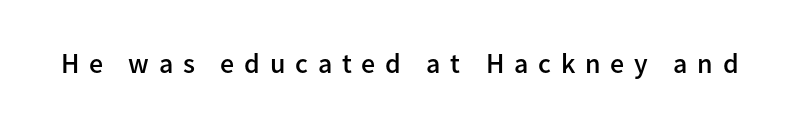
Q: Is the text bold? A: Semi-bold.
Q: Is the text italic (slanted)? A: No, it is upright.
Q: Is the typeface a serif or a sans-serif typeface? A: Sans-serif.
Q: Is the text underlined? A: No.
Q: Is the spacing between letters normal or unusually wide? A: Unusually wide.
Q: Width (condensed, normal, or wide)? A: Normal.
Q: Stroke contrast? A: Low.
Q: x-height? A: Medium.
Q: Monospaced? A: No.
